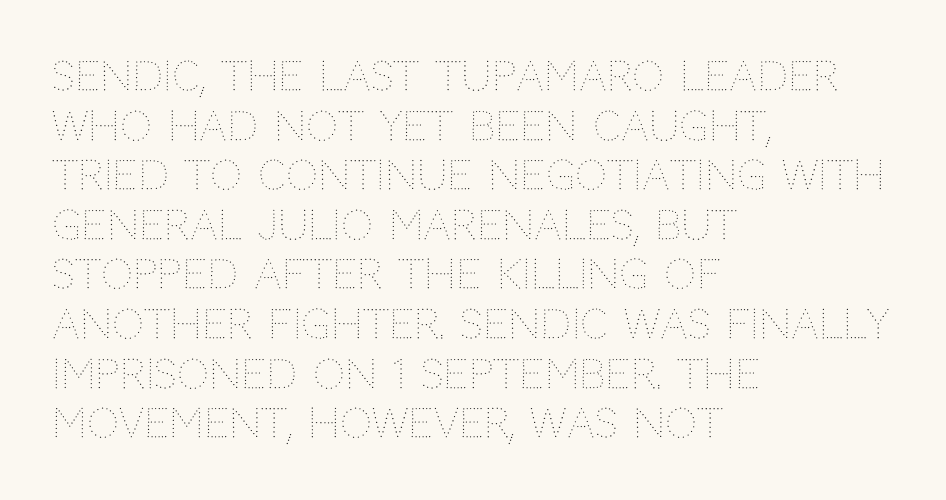
The image shows 40 px thin type, upright; set left-aligned, line spacing 1.24x, normal letter spacing, not underlined; medium stroke contrast and a large x-height.
